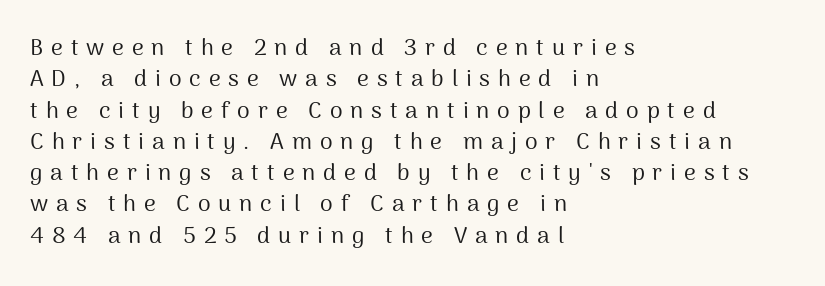
The image shows 23 px text type, upright; set left-aligned, normal line spacing (1.36x), unusually wide letter spacing (+0.34 em), not underlined.
